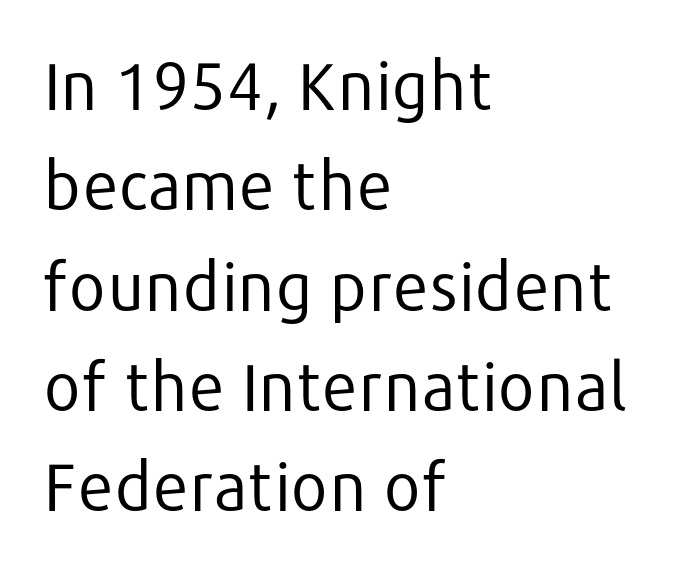
Q: Is the text bold? A: No.
Q: Is the text italic (slanted)? A: No, it is upright.
Q: Is the typeface a serif or a sans-serif typeface? A: Sans-serif.
Q: Is the text underlined? A: No.
Q: How is the paragraph aligned? A: Left-aligned.
Q: Is the spacing between letters normal or unusually wide? A: Normal.
Q: Is the spacing between lines tight, normal or loose? A: Normal.
Q: Width (condensed, normal, or wide)? A: Normal.
Q: Stroke contrast? A: Low.
Q: x-height? A: Medium.
Q: Monospaced? A: No.
